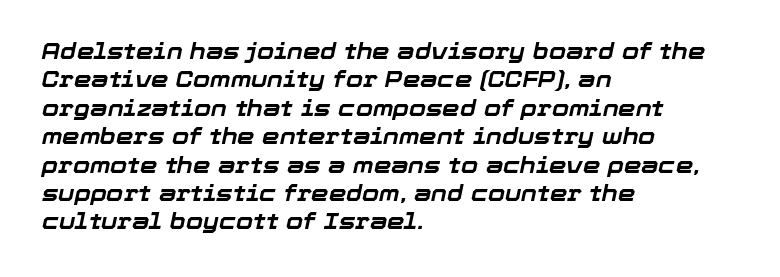
Q: Is the text bold? A: Yes.
Q: Is the text italic (slanted)? A: Yes, it leans right by about 12 degrees.
Q: Is the text underlined? A: No.
Q: How is the paragraph aligned? A: Left-aligned.
Q: Is the spacing between letters normal or unusually wide? A: Normal.
Q: Is the spacing between lines tight, normal or loose? A: Normal.
